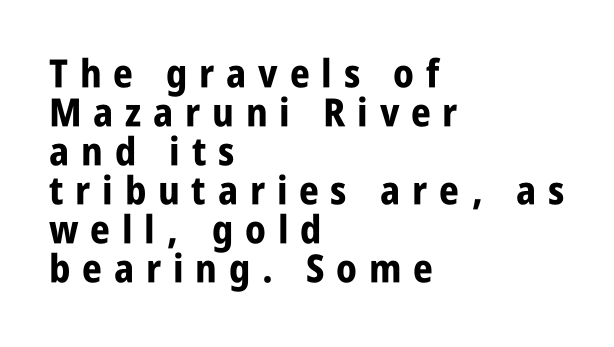
{"serif": "no", "italic": "no", "bold": "yes", "weight": "bold", "width": "condensed", "stroke_contrast": "low", "x_height": "large", "monospaced": "no", "underline": "no", "align": "left", "line_spacing": "tight", "line_spacing_ratio": 1.0, "letter_spacing": "wide", "letter_spacing_em": 0.3, "glyph_px": 39}
